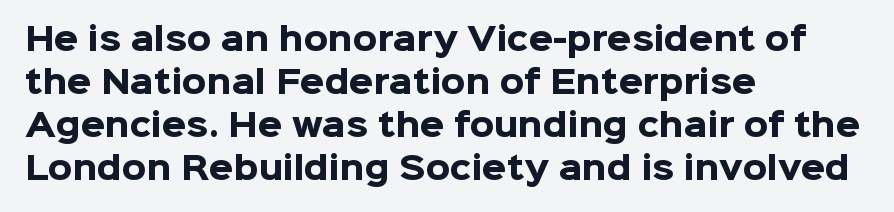
Q: Is the text bold? A: Yes.
Q: Is the text italic (slanted)? A: No, it is upright.
Q: Is the typeface a serif or a sans-serif typeface? A: Sans-serif.
Q: Is the text underlined? A: No.
Q: How is the paragraph aligned? A: Left-aligned.
Q: Is the spacing between letters normal or unusually wide? A: Normal.
Q: Is the spacing between lines tight, normal or loose? A: Normal.
Q: Width (condensed, normal, or wide)? A: Normal.
Q: Stroke contrast? A: Low.
Q: x-height? A: Medium.
Q: Monospaced? A: No.
